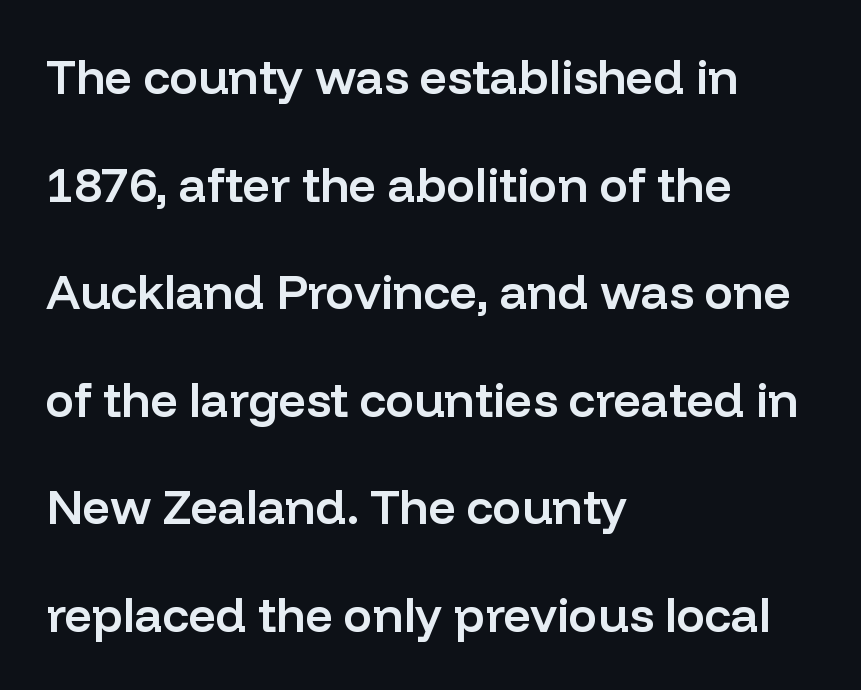
The font is running at a semibold setting, under full bold. A student would call this left alignment; a typographer would say flush left, rag right. A typesetter would call this proportional, since set widths differ per character. Nothing unusual about the tracking: characters are spaced as the font intends. I'd call this a sans setting — the letters go barefoot. Check under the words: just untouched page.
